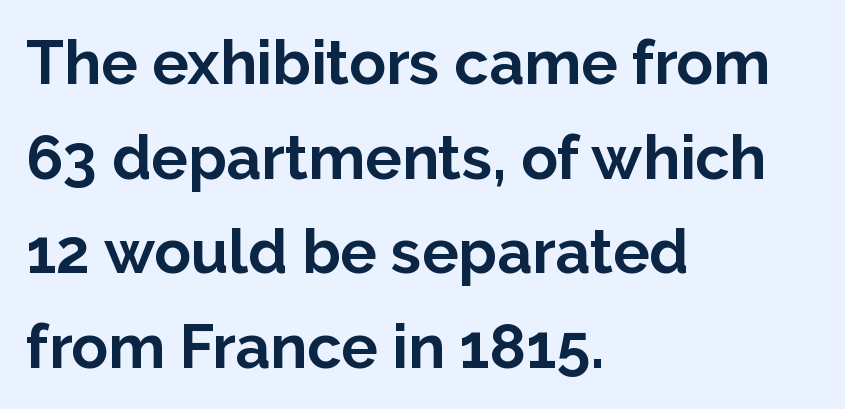
{"serif": "no", "italic": "no", "bold": "yes", "weight": "bold", "width": "normal", "stroke_contrast": "low", "x_height": "medium", "monospaced": "no", "underline": "no", "align": "left", "line_spacing": "normal", "line_spacing_ratio": 1.55, "letter_spacing": "normal", "letter_spacing_em": 0.0, "glyph_px": 61}
